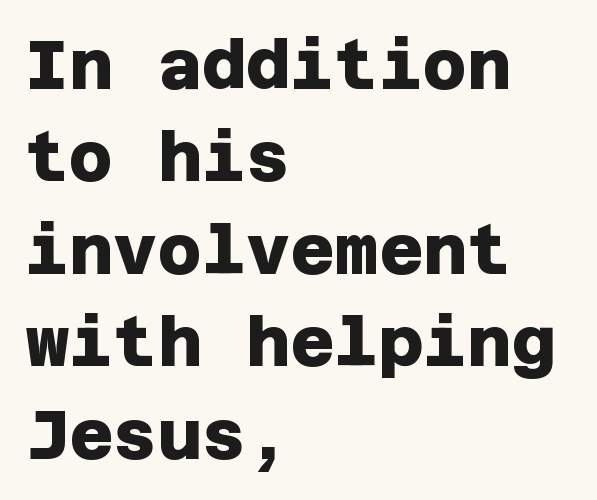
{"serif": "no", "bold": "yes", "weight": "heavy", "width": "normal", "stroke_contrast": "low", "x_height": "large", "underline": "no", "align": "left", "line_spacing": "normal", "line_spacing_ratio": 1.36, "letter_spacing": "normal", "letter_spacing_em": 0.0, "glyph_px": 68}
